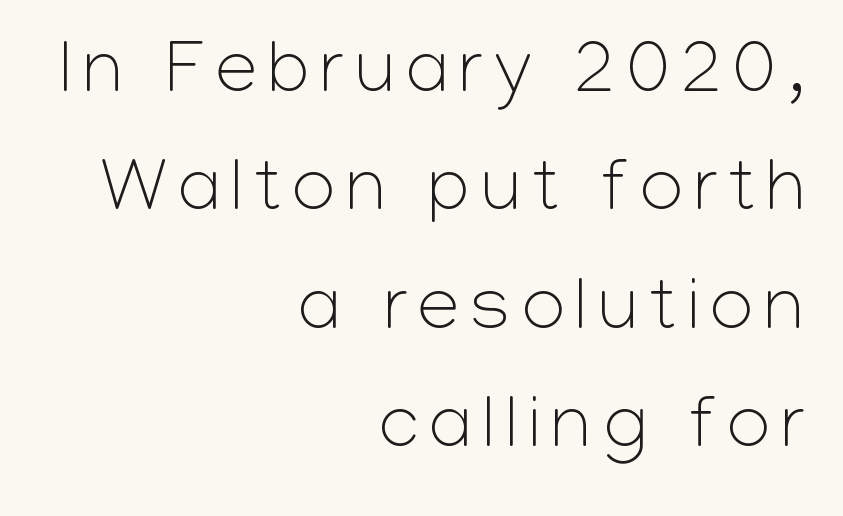
The strokes carry an ordinary text weight at most. Compared with typical paragraphs, the rows here are spaced about the same. Each line ends at the same right margin while the left side varies. Check the space under the baseline: it is left empty. Ascenders rise straight up at ninety degrees. Serifs: no, the terminals of the letterforms are clean.
